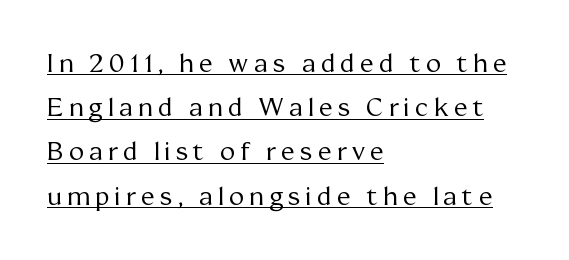
Counters stay open thanks to moderate or lighter strokes. Tracking value appears strongly positive — letters spread wide. Italic: no, the glyphs are upright roman. A continuous stroke trails under the words, as in a hyperlink. This sample is left-justified, so line endings fall wherever the words run out.
